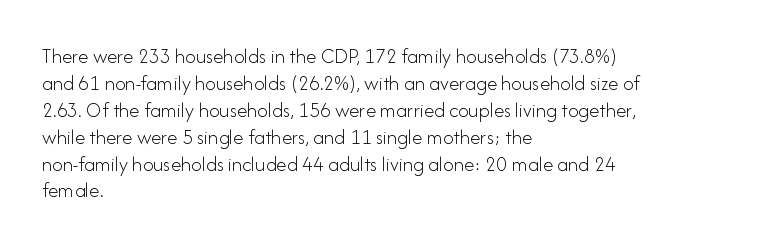
The image shows 21 px text type, upright; set left-aligned, normal line spacing (1.28x), normal letter spacing, not underlined.
